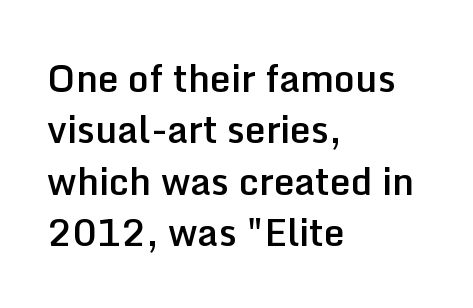
Compared with typical paragraphs, the rows here are spaced about the same. Notice how the passage keeps a crisp vertical edge on the left only. These lines are composed in type without serifs. Notice how the stems are strictly vertical — no italics here. Caption: semibold face, moderately heavy strokes. A typesetter would call this zero additional tracking.
